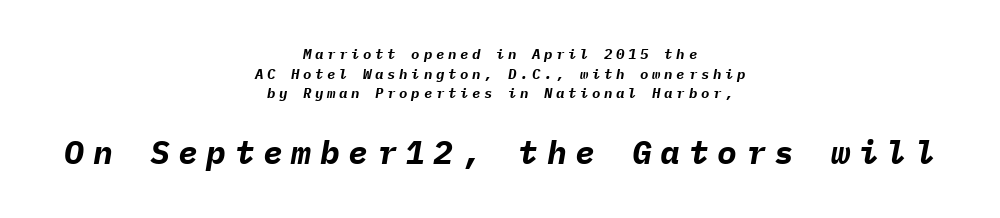
The image shows 33 px bold type, italic (leaning right), monospaced; set centered, normal line spacing (1.41x), unusually wide letter spacing (+0.26 em), not underlined; the second (bottom) block is 2.36x larger; low stroke contrast and a medium x-height.
